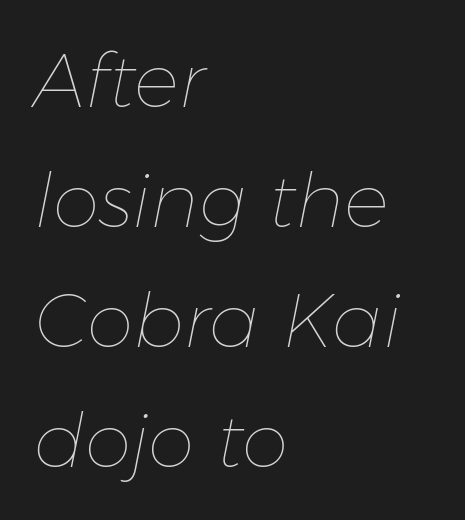
The typeface has the unassuming heft of standard copy or less. Nothing unusual about the tracking: characters are spaced as the font intends. These lines stack with their left ends in a neat column. The typography opts for an oblique posture over an upright one.
